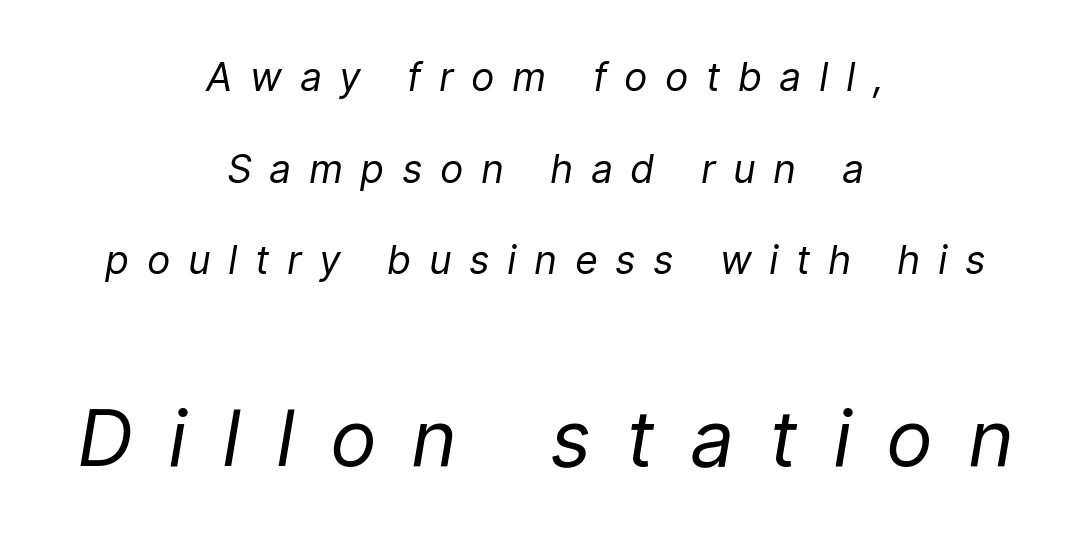
{"italic": "yes", "lean": "right", "slant_degrees": 9, "bold": "no", "weight": "regular", "width": "condensed", "stroke_contrast": "low", "x_height": "medium", "monospaced": "no", "underline": "no", "align": "center", "line_spacing": "loose", "line_spacing_ratio": 2.35, "letter_spacing": "wide", "letter_spacing_em": 0.5, "larger_block": "second", "size_ratio": 2.0, "glyph_px": 78}
